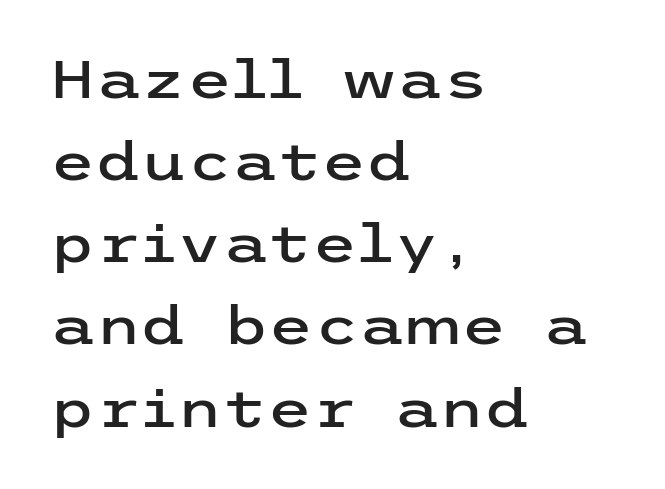
Is the block centered? No — it sits flush against the left margin. Observe the absence of serifs on each vertical stroke in this sample. How would I describe the line gaps? Plain and ordinary. Spacing between characters is what you'd get straight out of the box. Words float on clear page, feet unadorned.
